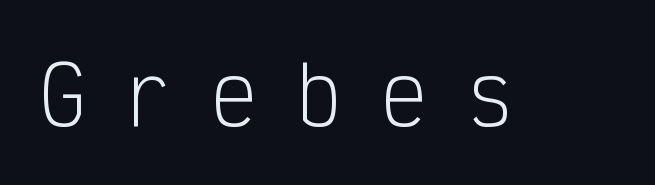
{"serif": "no", "italic": "no", "bold": "no", "weight": "light", "width": "condensed", "stroke_contrast": "low", "x_height": "medium", "monospaced": "yes", "underline": "no", "letter_spacing": "wide", "letter_spacing_em": 0.48, "glyph_px": 79}
